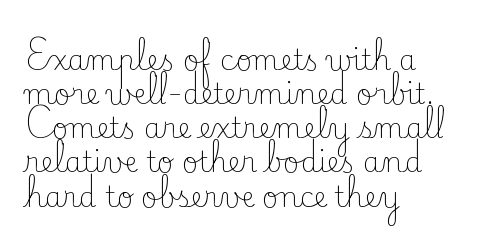
{"serif": "yes", "italic": "no", "bold": "no", "weight": "light", "width": "normal", "stroke_contrast": "low", "x_height": "small", "monospaced": "no", "underline": "no", "align": "left", "line_spacing_ratio": 1.22, "letter_spacing": "normal", "letter_spacing_em": 0.0, "glyph_px": 28}
